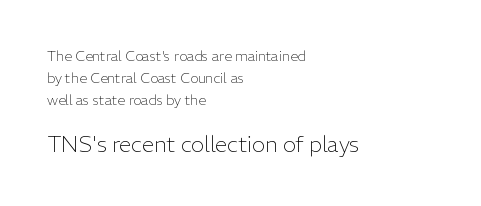
The image shows 22 px text type, upright; set left-aligned, normal line spacing (1.56x), normal letter spacing, not underlined; the second (bottom) block is 1.57x larger.
